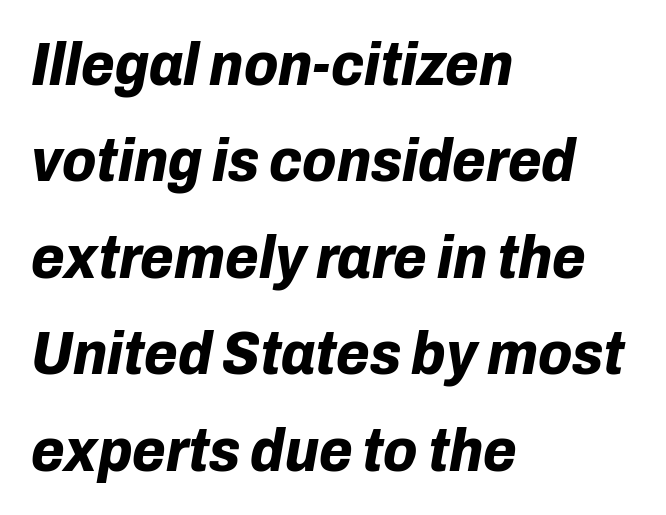
Type without underlining. Is the type bold? Yes — the strokes are clearly thick and heavy. Yep, that's italic — everything's leaning. Looks like regular typesetting: each glyph gets only the width it needs. Standard letterfit; no display-style spreading of the glyphs.
